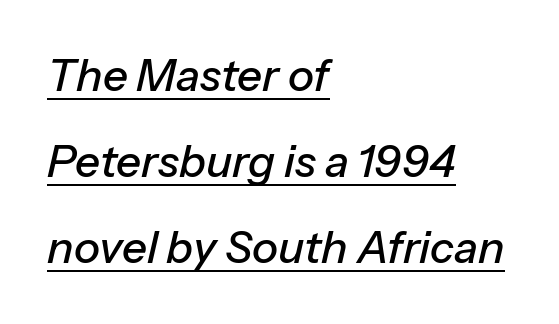
Q: Is the text italic (slanted)? A: Yes, it leans right by about 13 degrees.
Q: Is the text underlined? A: Yes.
Q: How is the paragraph aligned? A: Left-aligned.
Q: Is the spacing between letters normal or unusually wide? A: Normal.
Q: Is the spacing between lines tight, normal or loose? A: Loose.
Q: Width (condensed, normal, or wide)? A: Normal.
Q: Stroke contrast? A: Low.
Q: x-height? A: Medium.
Q: Monospaced? A: No.
